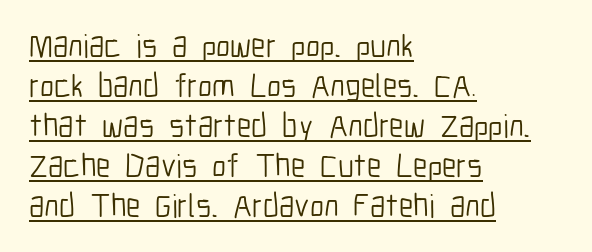
{"serif": "no", "italic": "no", "bold": "no", "weight": "light", "width": "condensed", "stroke_contrast": "low", "x_height": "medium", "monospaced": "no", "underline": "yes", "align": "left", "line_spacing_ratio": 1.21, "letter_spacing": "normal", "letter_spacing_em": 0.0, "glyph_px": 33}
